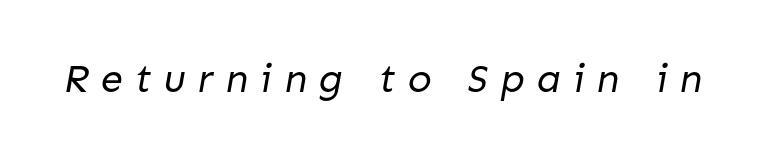
These lines have a slow, spaced-out rhythm from letter to letter. These glyphs show unthickened strokes, regular width or finer. Unlike a traditional serif, this face leaves its strokes unadorned. Varying glyph widths throughout — classic text-font behaviour.
